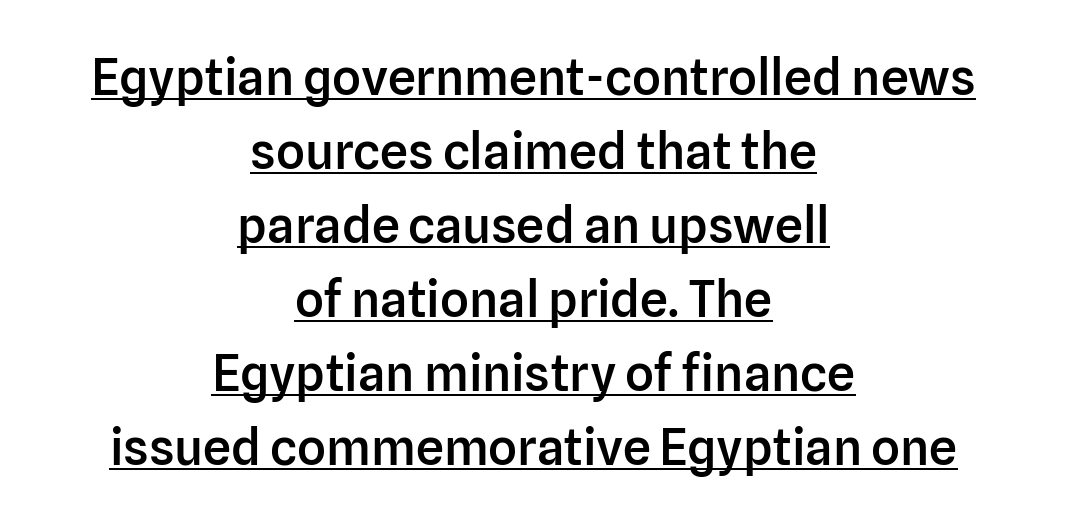
The image shows 50 px semibold sans-serif type, upright; set centered, normal line spacing (1.48x), normal letter spacing, underlined; low stroke contrast and a medium x-height.
